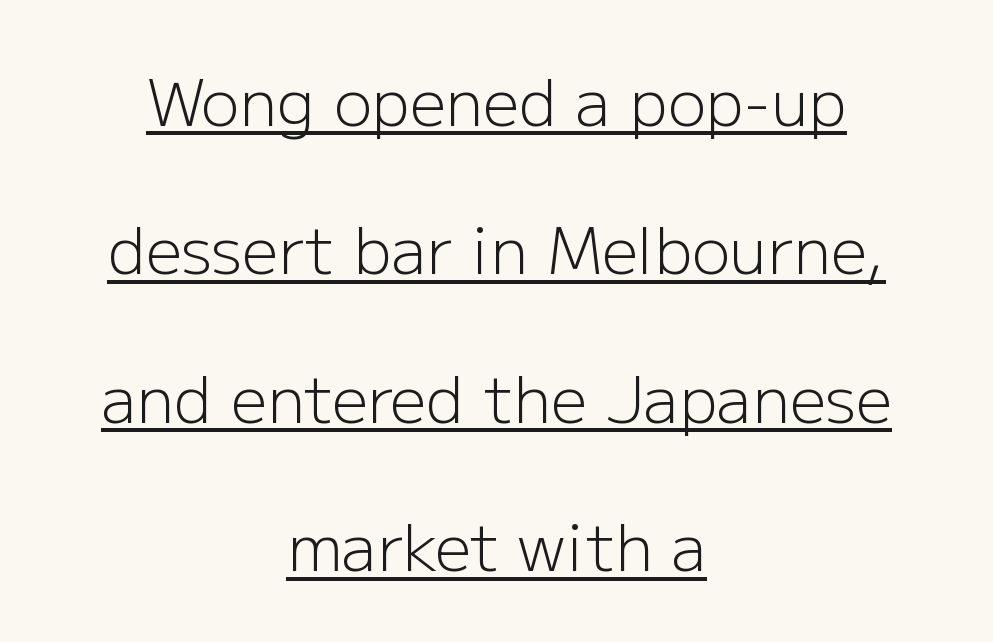
Q: Is the text bold? A: No.
Q: Is the text italic (slanted)? A: No, it is upright.
Q: Is the typeface a serif or a sans-serif typeface? A: Sans-serif.
Q: Is the text underlined? A: Yes.
Q: How is the paragraph aligned? A: Centered.
Q: Is the spacing between letters normal or unusually wide? A: Normal.
Q: Is the spacing between lines tight, normal or loose? A: Loose.
Q: Width (condensed, normal, or wide)? A: Normal.
Q: Stroke contrast? A: Low.
Q: x-height? A: Medium.
Q: Monospaced? A: No.
